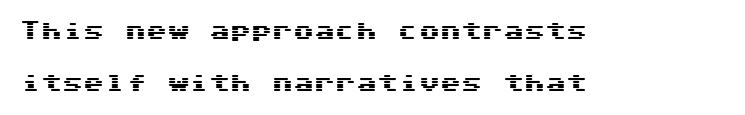
Q: Is the text italic (slanted)? A: No, it is upright.
Q: Is the text underlined? A: No.
Q: How is the paragraph aligned? A: Left-aligned.
Q: Is the spacing between letters normal or unusually wide? A: Normal.
Q: Is the spacing between lines tight, normal or loose? A: Loose.
